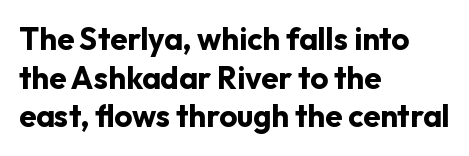
Q: Is the text bold? A: Yes.
Q: Is the text italic (slanted)? A: No, it is upright.
Q: Is the typeface a serif or a sans-serif typeface? A: Sans-serif.
Q: Is the text underlined? A: No.
Q: How is the paragraph aligned? A: Left-aligned.
Q: Is the spacing between letters normal or unusually wide? A: Normal.
Q: Is the spacing between lines tight, normal or loose? A: Normal.
Q: Width (condensed, normal, or wide)? A: Normal.
Q: Stroke contrast? A: Low.
Q: x-height? A: Medium.
Q: Monospaced? A: No.
